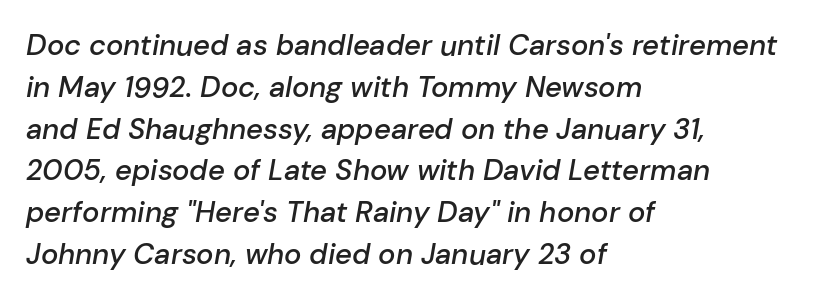
Q: Is the text bold? A: Semi-bold.
Q: Is the text italic (slanted)? A: Yes, it leans right by about 10 degrees.
Q: Is the text underlined? A: No.
Q: How is the paragraph aligned? A: Left-aligned.
Q: Is the spacing between letters normal or unusually wide? A: Normal.
Q: Is the spacing between lines tight, normal or loose? A: Normal.
Q: Width (condensed, normal, or wide)? A: Normal.
Q: Stroke contrast? A: Low.
Q: x-height? A: Medium.
Q: Monospaced? A: No.
